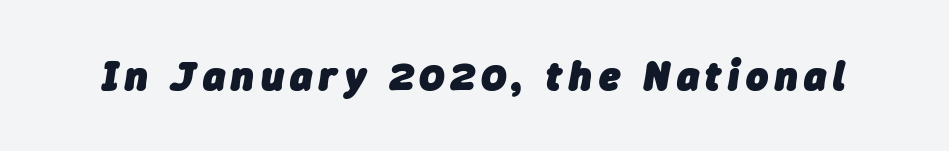
The image shows 42 px heavy type, italic (leaning right); set not underlined; low stroke contrast and a medium x-height.
